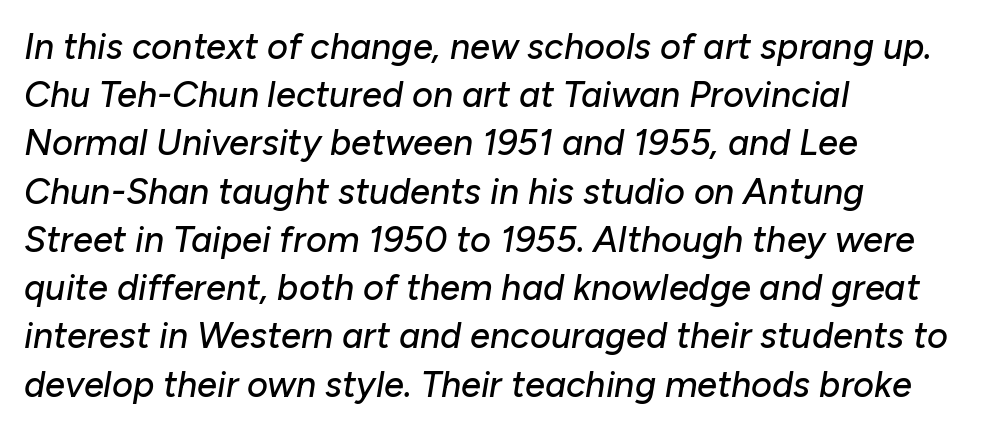
Q: Is the text italic (slanted)? A: Yes, it leans right by about 10 degrees.
Q: Is the text underlined? A: No.
Q: How is the paragraph aligned? A: Left-aligned.
Q: Is the spacing between letters normal or unusually wide? A: Normal.
Q: Is the spacing between lines tight, normal or loose? A: Normal.
Q: Width (condensed, normal, or wide)? A: Normal.
Q: Stroke contrast? A: Low.
Q: x-height? A: Medium.
Q: Monospaced? A: No.
